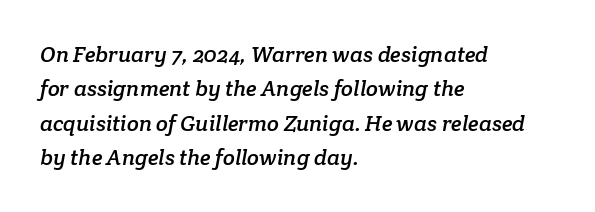
{"underline": "no", "align": "left", "line_spacing": "normal", "line_spacing_ratio": 1.56, "letter_spacing": "normal", "letter_spacing_em": 0.0, "glyph_px": 22}
